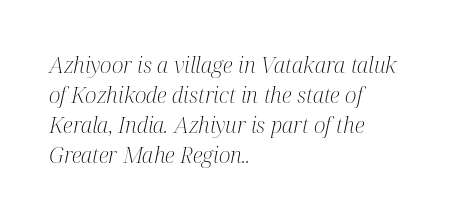
Q: Is the text bold? A: No.
Q: Is the text italic (slanted)? A: Yes, it leans right by about 12 degrees.
Q: Is the text underlined? A: No.
Q: How is the paragraph aligned? A: Left-aligned.
Q: Is the spacing between letters normal or unusually wide? A: Normal.
Q: Is the spacing between lines tight, normal or loose? A: Normal.
